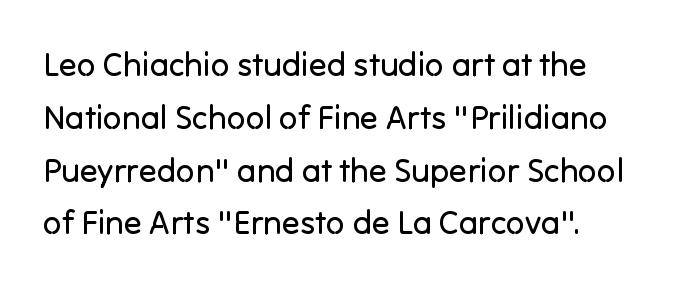
The image shows 33 px regular-weight sans-serif type, upright; set normal line spacing (1.6x), normal letter spacing, not underlined; low stroke contrast and a medium x-height.
